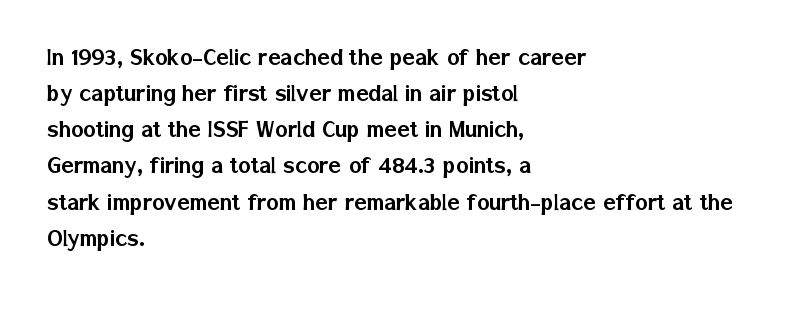
Q: Is the text italic (slanted)? A: No, it is upright.
Q: Is the text underlined? A: No.
Q: How is the paragraph aligned? A: Left-aligned.
Q: Is the spacing between letters normal or unusually wide? A: Normal.
Q: Is the spacing between lines tight, normal or loose? A: Normal.
